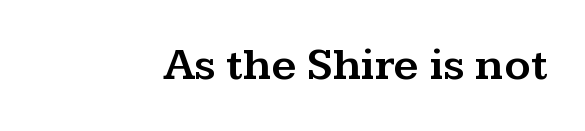
Q: Is the text italic (slanted)? A: No, it is upright.
Q: Is the typeface a serif or a sans-serif typeface? A: Serif.
Q: Is the text underlined? A: No.
Q: Is the spacing between letters normal or unusually wide? A: Normal.
Q: Width (condensed, normal, or wide)? A: Wide.
Q: Stroke contrast? A: Medium.
Q: x-height? A: Medium.
Q: Monospaced? A: No.
